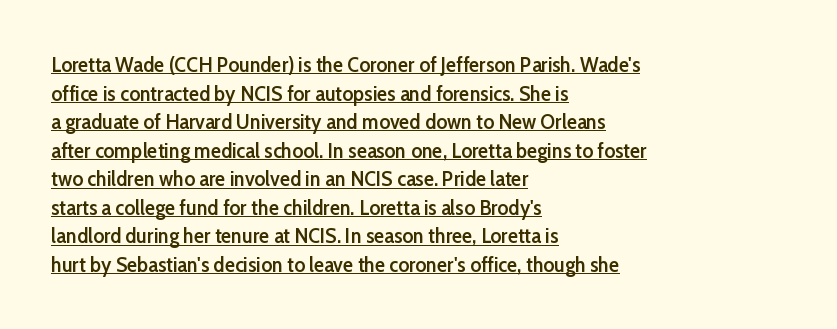
{"italic": "no", "bold": "semi", "underline": "yes", "align": "left", "line_spacing": "normal", "line_spacing_ratio": 1.36, "letter_spacing": "normal", "letter_spacing_em": 0.0, "glyph_px": 21}
